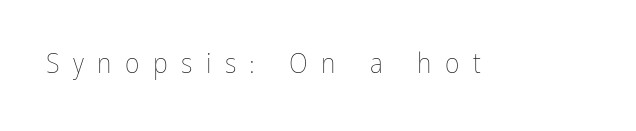
The image shows 28 px thin, condensed type, upright; set unusually wide letter spacing (+0.48 em), not underlined; low stroke contrast and a medium x-height.
